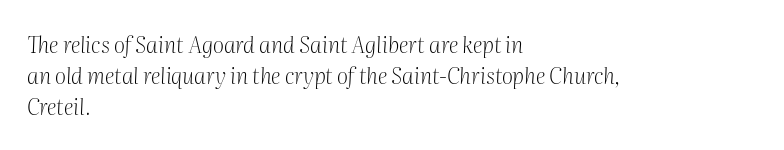
Vertical spacing — default. Observe the ordinary spacing: letters are neighbours, not strangers. There's an unmistakable incline to the writing here. Letters rest on an invisible, unmarked baseline. Leftover space on each line is placed entirely after the last word. Bold? No — there's no thickening of the strokes.
